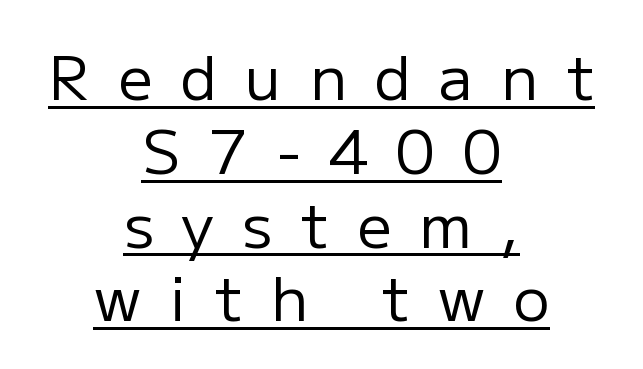
Q: Is the text bold? A: No.
Q: Is the text italic (slanted)? A: No, it is upright.
Q: Is the typeface a serif or a sans-serif typeface? A: Sans-serif.
Q: Is the text underlined? A: Yes.
Q: How is the paragraph aligned? A: Centered.
Q: Is the spacing between letters normal or unusually wide? A: Unusually wide.
Q: Width (condensed, normal, or wide)? A: Normal.
Q: Stroke contrast? A: Low.
Q: x-height? A: Medium.
Q: Monospaced? A: No.
